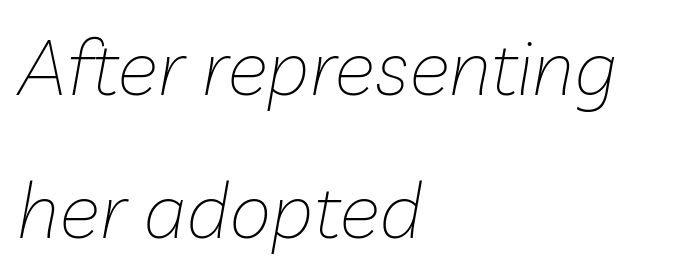
Each row of text sits above clean, open space. The glyphs look as if they've been sheared to an angle. The font is comparable to plain body text, perhaps lighter. Line beginnings align vertically; line endings do not.
